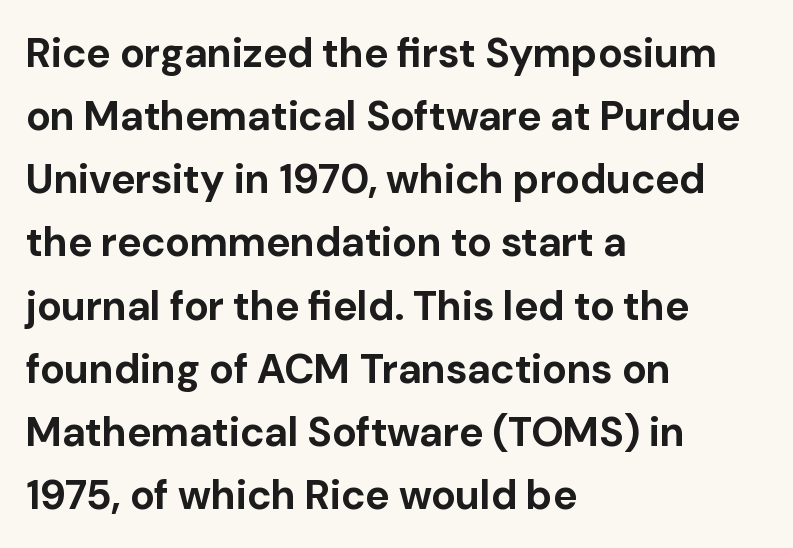
{"serif": "no", "italic": "no", "bold": "yes", "weight": "bold", "width": "normal", "stroke_contrast": "low", "x_height": "medium", "monospaced": "no", "underline": "no", "align": "left", "line_spacing": "normal", "line_spacing_ratio": 1.54, "letter_spacing": "normal", "letter_spacing_em": 0.0, "glyph_px": 41}
